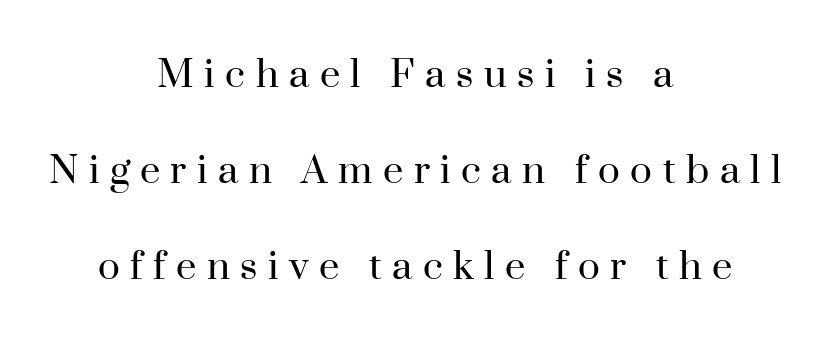
{"serif": "yes", "italic": "no", "bold": "no", "weight": "regular", "width": "normal", "stroke_contrast": "high", "x_height": "small", "monospaced": "no", "underline": "no", "align": "center", "line_spacing": "loose", "line_spacing_ratio": 2.09, "letter_spacing": "wide", "letter_spacing_em": 0.23, "glyph_px": 46}
